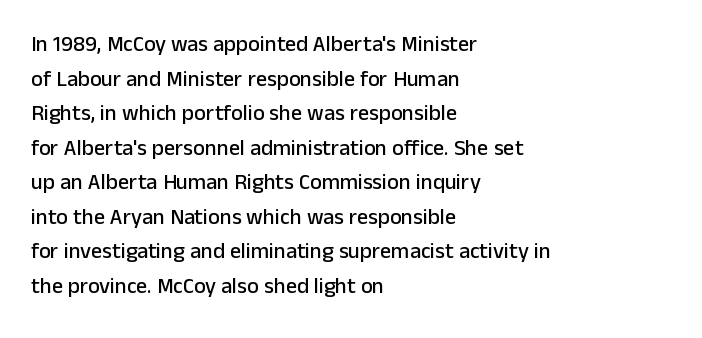
The image shows 22 px text type, upright; set left-aligned, normal line spacing (1.57x), normal letter spacing, not underlined.
